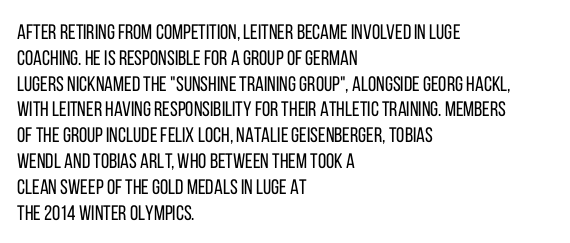
Q: Is the text bold? A: No.
Q: Is the text italic (slanted)? A: No, it is upright.
Q: Is the text underlined? A: No.
Q: How is the paragraph aligned? A: Left-aligned.
Q: Is the spacing between letters normal or unusually wide? A: Normal.
